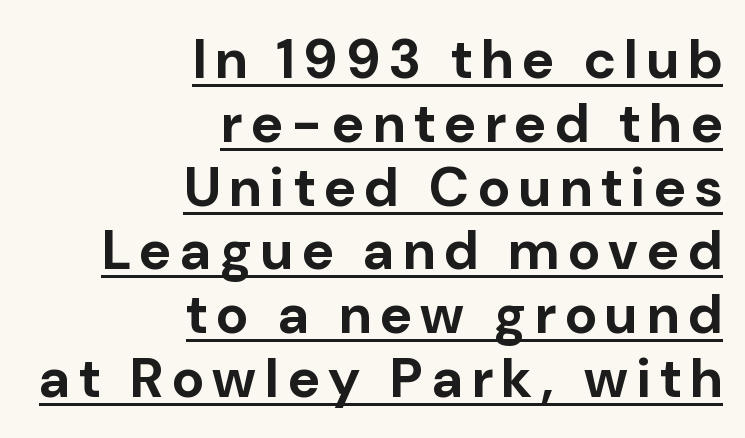
Characters remain perfectly vertical along every line. Proportional: the letters do not fall into vertical columns. I'd describe the lettering as bold — thick and assertive. Descenders here cross a horizontal rule under the line. Layout note: lines flush right.
